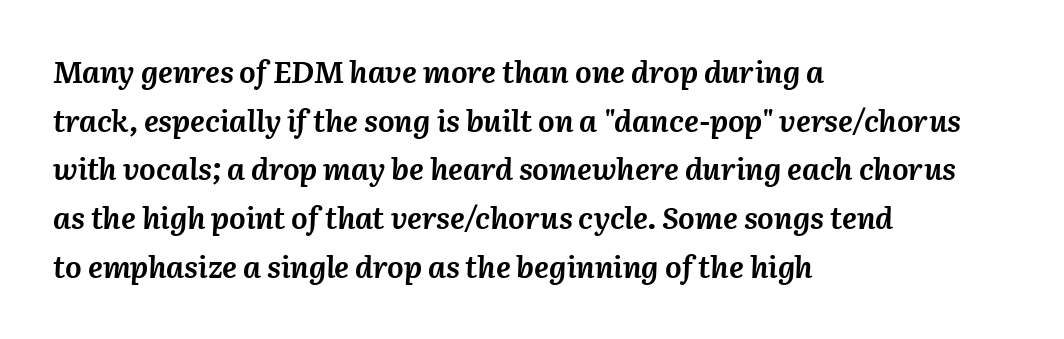
The image shows 31 px semibold type, italic (leaning right); set left-aligned, normal line spacing (1.57x), normal letter spacing, not underlined; medium stroke contrast and a medium x-height.
